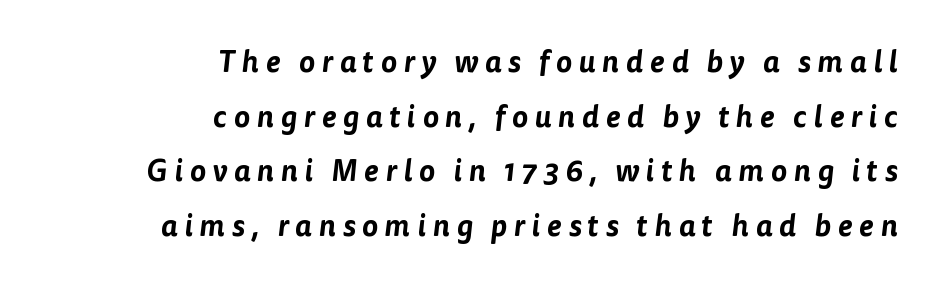
Q: Is the typeface a serif or a sans-serif typeface? A: Sans-serif.
Q: Is the text underlined? A: No.
Q: How is the paragraph aligned? A: Right-aligned.
Q: Is the spacing between letters normal or unusually wide? A: Unusually wide.
Q: Width (condensed, normal, or wide)? A: Normal.
Q: Stroke contrast? A: Low.
Q: x-height? A: Medium.
Q: Monospaced? A: No.
